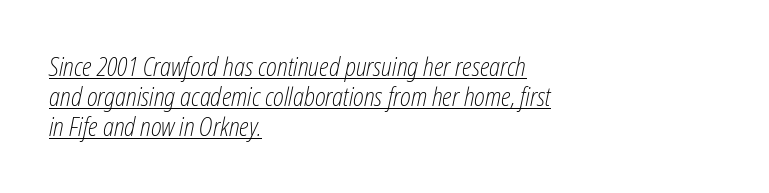
Emphasis-style slanted type is in use. Teacher's note: observe the even left margin — that is flush-left alignment. Notice how a bar underscores the lettering throughout. Weight class: somewhere from thin through regular. How are the letters spaced? Ordinarily, with no added tracking.
